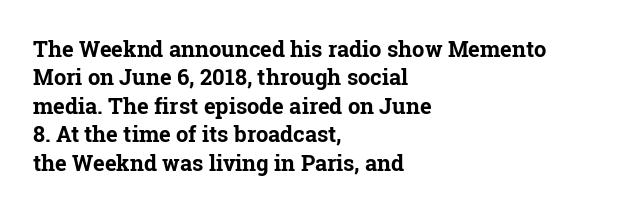
This is the regular roman posture of the typeface. The lines in this sample share a left origin and differ only in where they stop. Standard letterfit; no display-style spreading of the glyphs. Heavy-handed strokes throughout: this text is bold. The space directly below the letters is spotless.
